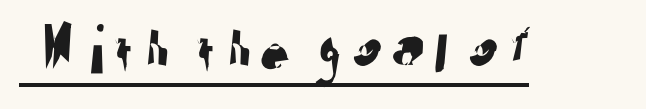
{"serif": "no", "width": "normal", "stroke_contrast": "low", "x_height": "medium", "monospaced": "no", "underline": "yes", "letter_spacing": "normal", "letter_spacing_em": 0.0, "glyph_px": 70}
